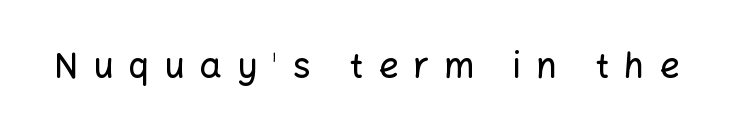
{"serif": "no", "italic": "no", "width": "normal", "stroke_contrast": "low", "x_height": "medium", "monospaced": "no", "underline": "no", "letter_spacing": "wide", "letter_spacing_em": 0.43, "glyph_px": 35}
